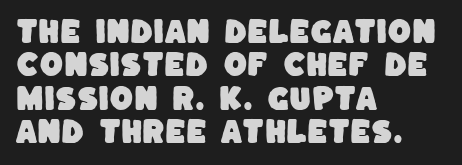
Q: Is the text underlined? A: No.
Q: How is the paragraph aligned? A: Left-aligned.
Q: Is the spacing between letters normal or unusually wide? A: Normal.
